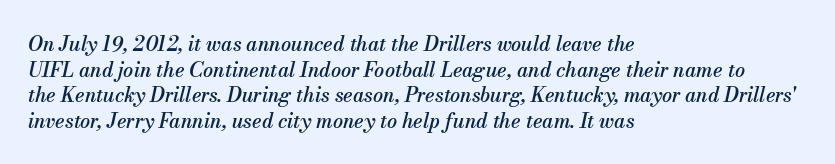
{"italic": "yes", "lean": "right", "slant_degrees": 13, "underline": "no", "align": "left", "line_spacing": "normal", "line_spacing_ratio": 1.28, "letter_spacing": "normal", "letter_spacing_em": 0.0, "glyph_px": 20}
